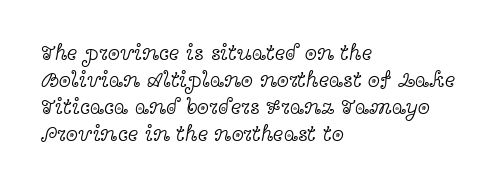
Q: Is the text bold? A: No.
Q: Is the text italic (slanted)? A: No, it is upright.
Q: Is the text underlined? A: No.
Q: How is the paragraph aligned? A: Left-aligned.
Q: Is the spacing between letters normal or unusually wide? A: Normal.
